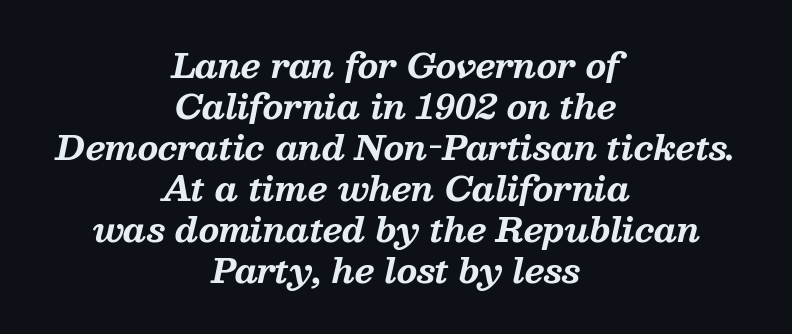
{"serif": "yes", "italic": "yes", "lean": "right", "slant_degrees": 13, "bold": "yes", "weight": "bold", "width": "normal", "stroke_contrast": "medium", "x_height": "medium", "monospaced": "no", "underline": "no", "align": "center", "line_spacing_ratio": 1.24, "letter_spacing": "normal", "letter_spacing_em": 0.0, "glyph_px": 33}
